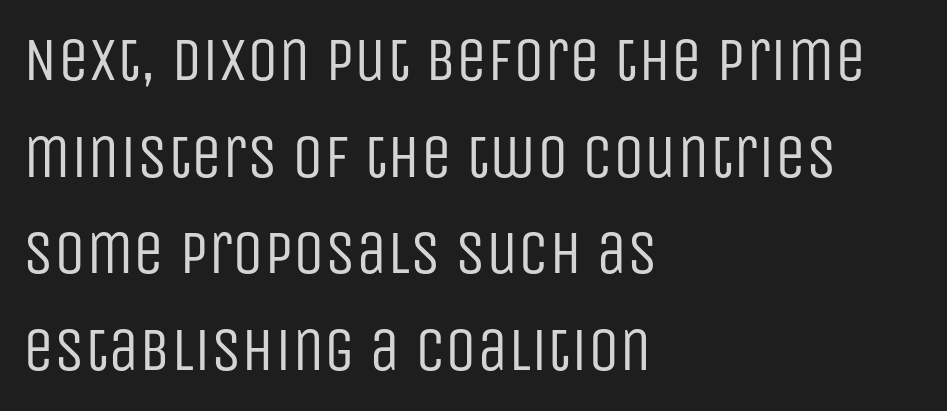
The image shows 62 px regular-weight, condensed sans-serif type, upright; set left-aligned, normal line spacing (1.56x), normal letter spacing, not underlined; low stroke contrast and a large x-height.
